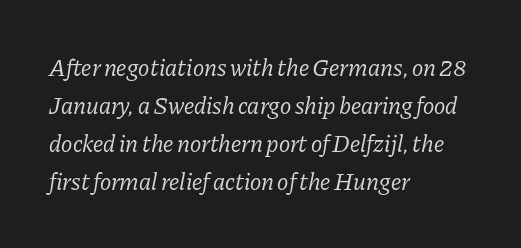
The image shows 24 px text type, italic (leaning right); set left-aligned, normal line spacing (1.59x), normal letter spacing, not underlined.
